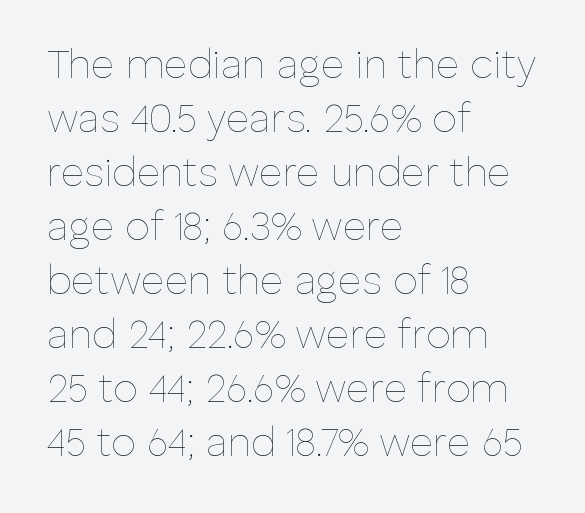
{"italic": "no", "bold": "no", "weight": "thin", "width": "normal", "stroke_contrast": "low", "x_height": "medium", "monospaced": "no", "underline": "no", "align": "left", "line_spacing": "normal", "line_spacing_ratio": 1.35, "letter_spacing": "normal", "letter_spacing_em": 0.0, "glyph_px": 40}
